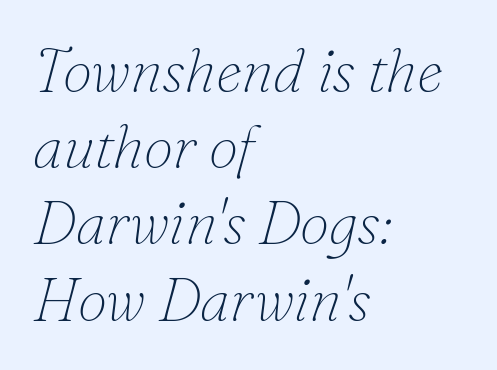
The image shows 60 px thin serif type, italic (leaning right); set left-aligned, normal line spacing (1.27x), normal letter spacing, not underlined; low stroke contrast and a small x-height.
